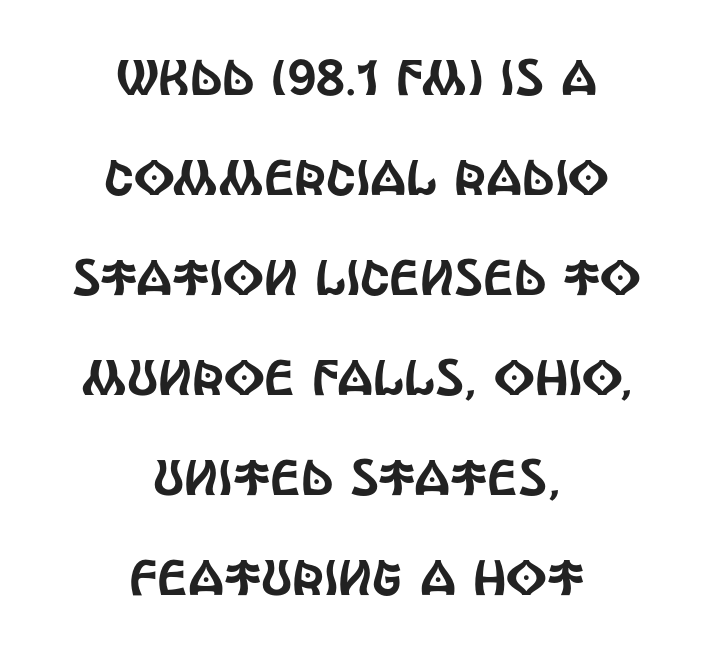
Q: Is the text italic (slanted)? A: No, it is upright.
Q: Is the typeface a serif or a sans-serif typeface? A: Sans-serif.
Q: Is the text underlined? A: No.
Q: How is the paragraph aligned? A: Centered.
Q: Is the spacing between letters normal or unusually wide? A: Normal.
Q: Is the spacing between lines tight, normal or loose? A: Loose.
Q: Width (condensed, normal, or wide)? A: Condensed.
Q: x-height? A: Large.
Q: Monospaced? A: No.
